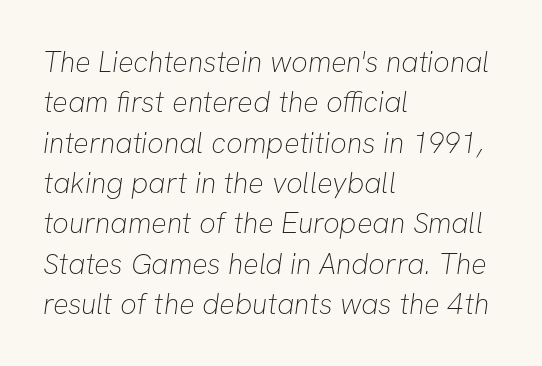
{"serif": "no", "bold": "no", "weight": "thin", "width": "normal", "stroke_contrast": "low", "x_height": "medium", "monospaced": "no", "underline": "no", "align": "left", "line_spacing": "normal", "line_spacing_ratio": 1.39, "letter_spacing": "normal", "letter_spacing_em": 0.0, "glyph_px": 29}
